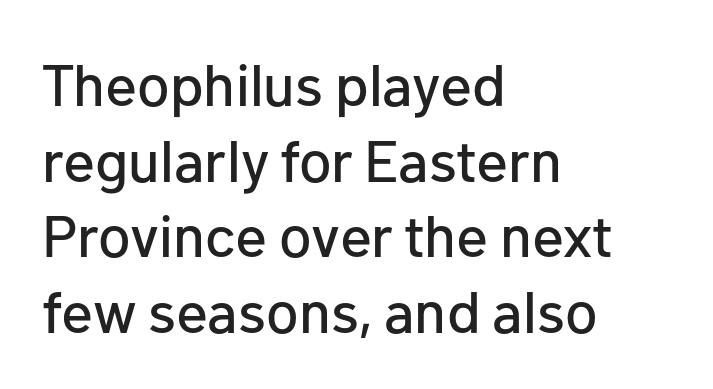
Q: Is the text italic (slanted)? A: No, it is upright.
Q: Is the typeface a serif or a sans-serif typeface? A: Sans-serif.
Q: Is the text underlined? A: No.
Q: How is the paragraph aligned? A: Left-aligned.
Q: Is the spacing between letters normal or unusually wide? A: Normal.
Q: Is the spacing between lines tight, normal or loose? A: Normal.
Q: Width (condensed, normal, or wide)? A: Normal.
Q: Stroke contrast? A: Low.
Q: x-height? A: Medium.
Q: Monospaced? A: No.
